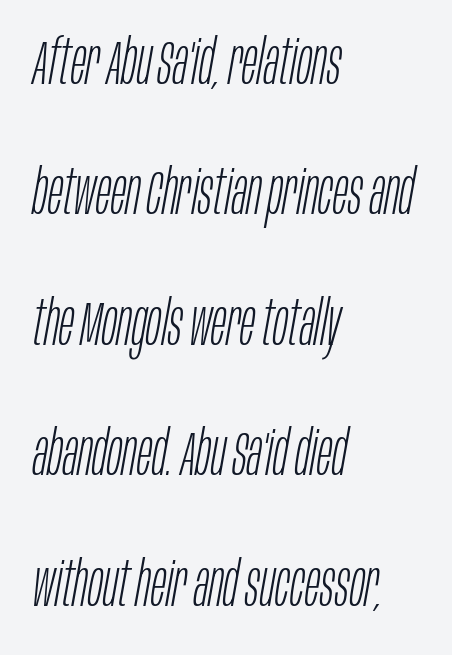
The area under the type is left untouched. Every row of glyphs begins at an identical x-position on the left. Loosely led — the rows are spread out. Characters follow at the spacing the type designer built in.
